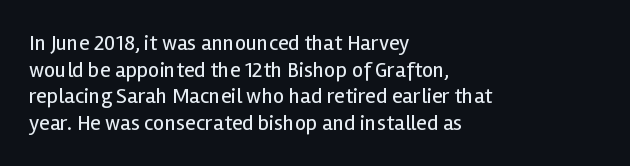
Q: Is the text bold? A: No.
Q: Is the text italic (slanted)? A: No, it is upright.
Q: Is the text underlined? A: No.
Q: How is the paragraph aligned? A: Left-aligned.
Q: Is the spacing between letters normal or unusually wide? A: Normal.
